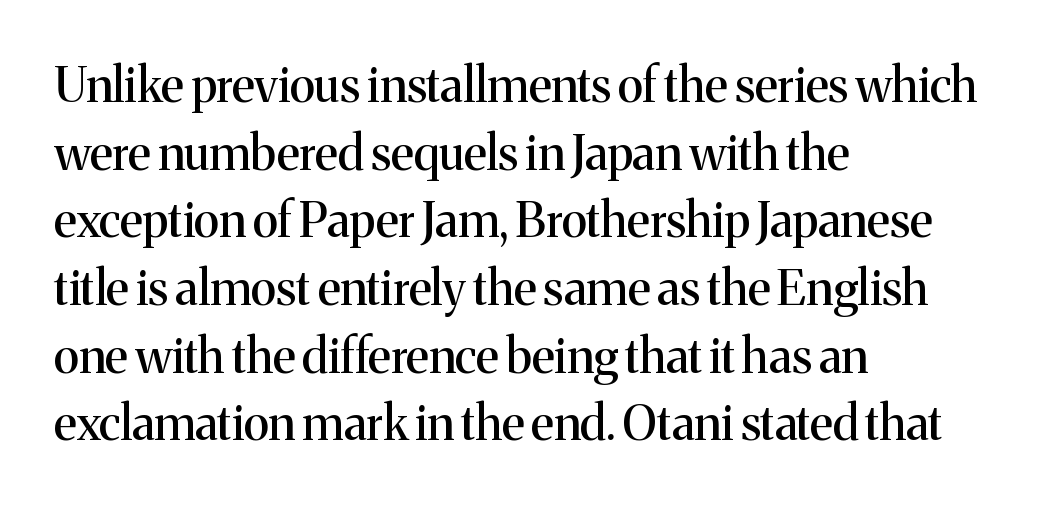
The image shows 48 px serif type, upright; set left-aligned, normal line spacing (1.41x), normal letter spacing, not underlined; medium stroke contrast and a medium x-height.
